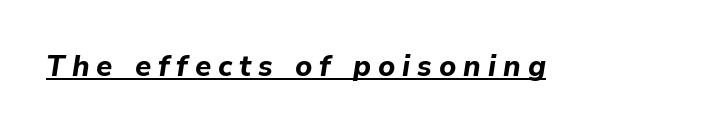
The image shows 29 px bold type, italic (leaning right); set unusually wide letter spacing (+0.24 em), underlined; low stroke contrast and a medium x-height.
